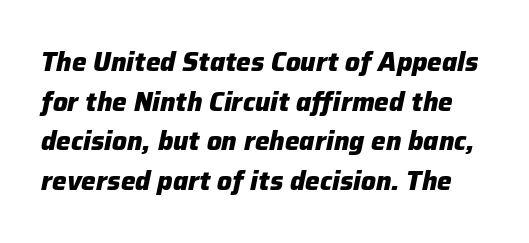
The image shows 26 px bold type, italic (leaning right); set normal line spacing (1.52x), normal letter spacing, not underlined.
